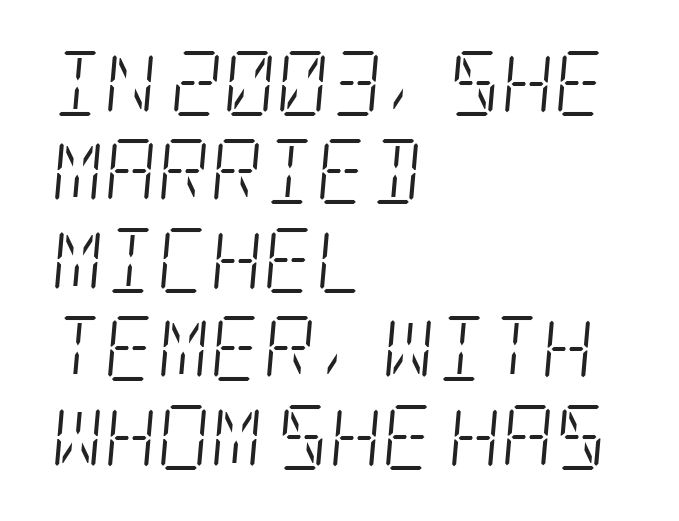
Q: Is the text bold? A: No.
Q: Is the text italic (slanted)? A: Yes, it leans right by about 5 degrees.
Q: Is the typeface a serif or a sans-serif typeface? A: Serif.
Q: Is the text underlined? A: No.
Q: How is the paragraph aligned? A: Left-aligned.
Q: Is the spacing between letters normal or unusually wide? A: Normal.
Q: Is the spacing between lines tight, normal or loose? A: Normal.
Q: Width (condensed, normal, or wide)? A: Condensed.
Q: Stroke contrast? A: Low.
Q: x-height? A: Large.
